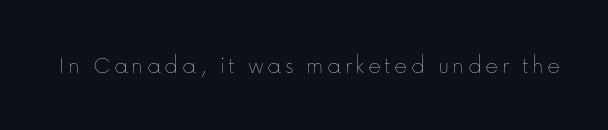
The image shows 25 px text type, upright; set not underlined.
